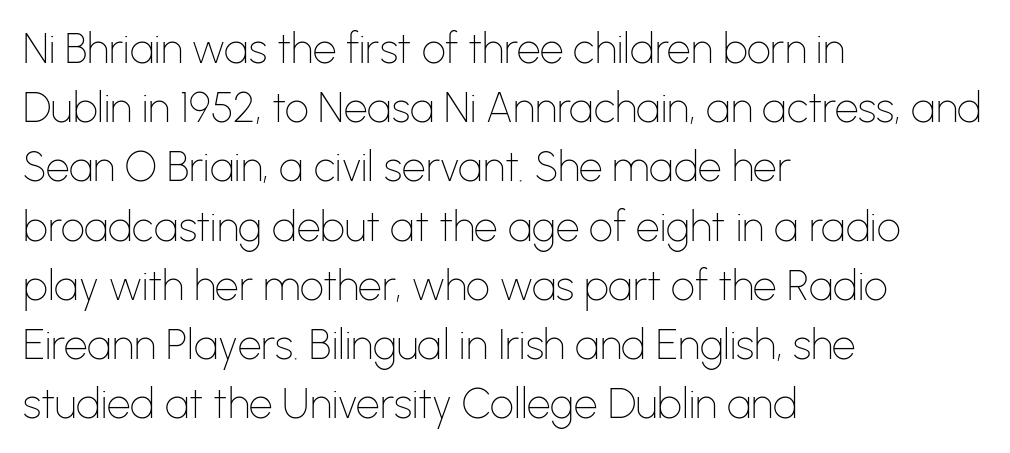
Note the varied advance widths — an 'i' is clearly narrower than an 'm'. Posture: vertical. Type style note: lacks serifs. The foot of each line stays bare and open. The letters sit at their default tracking, neither squeezed nor spread. One glance says typical: line gaps are just what's usual.
